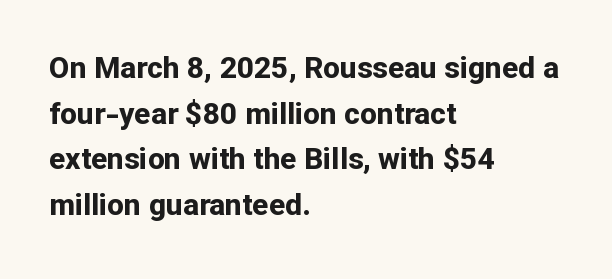
Q: Is the text bold? A: Yes.
Q: Is the text italic (slanted)? A: No, it is upright.
Q: Is the typeface a serif or a sans-serif typeface? A: Sans-serif.
Q: Is the text underlined? A: No.
Q: How is the paragraph aligned? A: Left-aligned.
Q: Is the spacing between letters normal or unusually wide? A: Normal.
Q: Is the spacing between lines tight, normal or loose? A: Normal.
Q: Width (condensed, normal, or wide)? A: Normal.
Q: Stroke contrast? A: Low.
Q: x-height? A: Medium.
Q: Monospaced? A: No.
